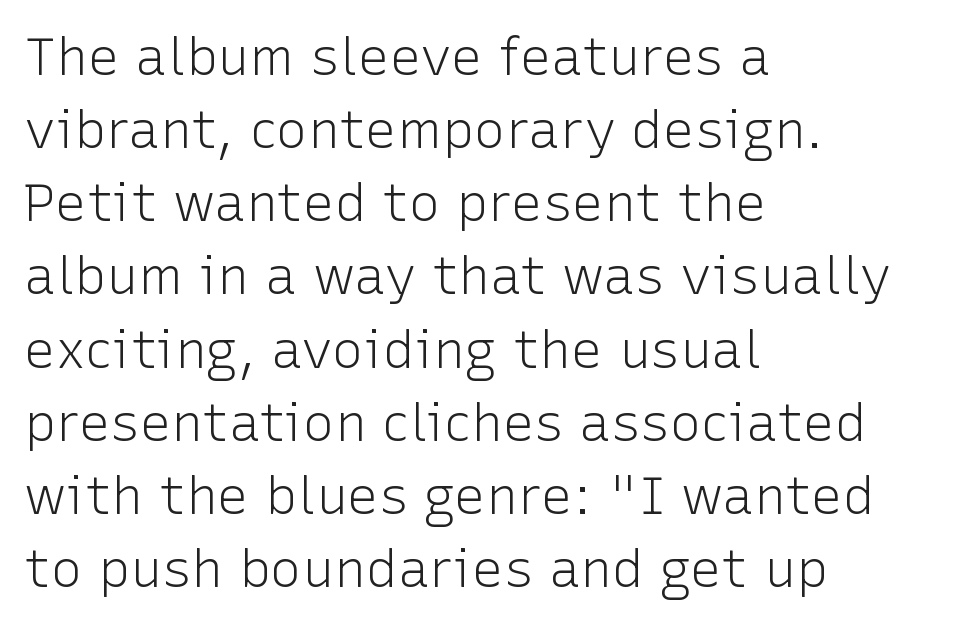
Teacher's note: observe the even left margin — that is flush-left alignment. Any mark beneath the type? The region is blank. This rendering leaves character spacing at its baseline value. Serifs: no, the terminals of the letterforms are clean. Note the varied advance widths — an 'i' is clearly narrower than an 'm'. Vertical stems look standard width or narrower in stroke.
